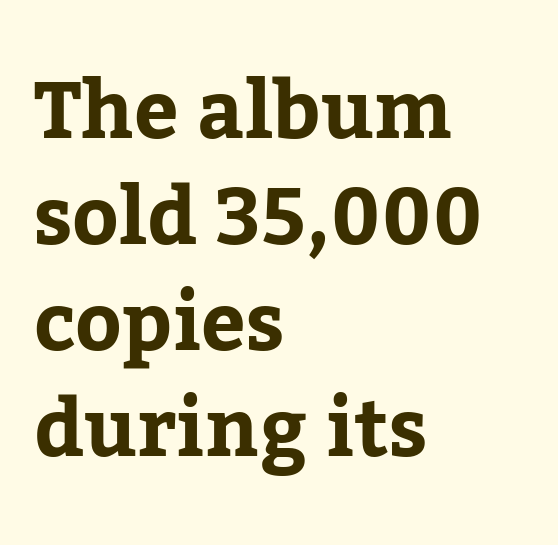
Unlike a clean sans, this face finishes its strokes with serifs. In terms of weight, the rendering is a true, heavy bold. Students, note that the glyphs here touch the page at normal intervals. Honestly, the row spacing looks completely unremarkable.
